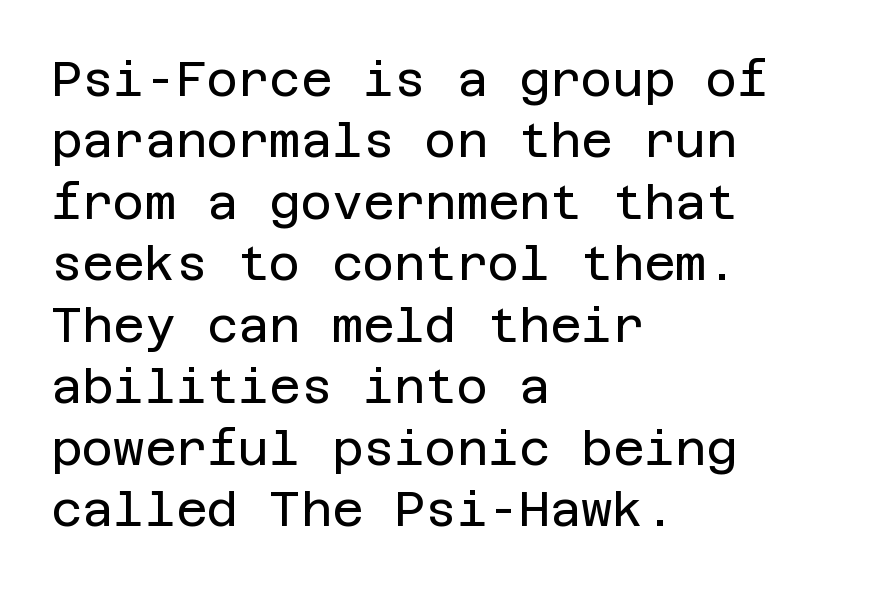
Q: Is the text bold? A: No.
Q: Is the text italic (slanted)? A: No, it is upright.
Q: Is the typeface a serif or a sans-serif typeface? A: Sans-serif.
Q: Is the text underlined? A: No.
Q: How is the paragraph aligned? A: Left-aligned.
Q: Is the spacing between letters normal or unusually wide? A: Normal.
Q: Is the spacing between lines tight, normal or loose? A: Normal.
Q: Width (condensed, normal, or wide)? A: Normal.
Q: Stroke contrast? A: Low.
Q: x-height? A: Large.
